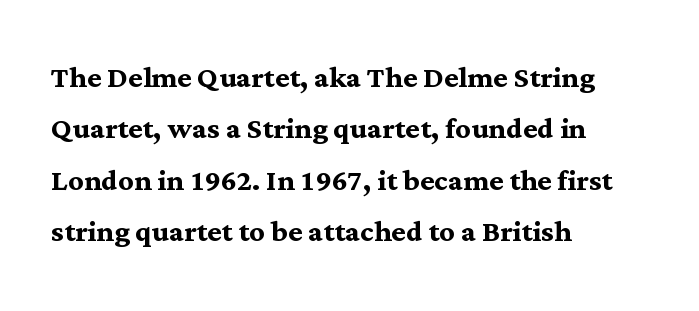
{"serif": "yes", "italic": "no", "bold": "yes", "weight": "semibold", "width": "normal", "stroke_contrast": "medium", "x_height": "medium", "monospaced": "no", "underline": "no", "align": "left", "line_spacing": "normal", "line_spacing_ratio": 1.35, "letter_spacing": "normal", "letter_spacing_em": 0.0, "glyph_px": 38}
